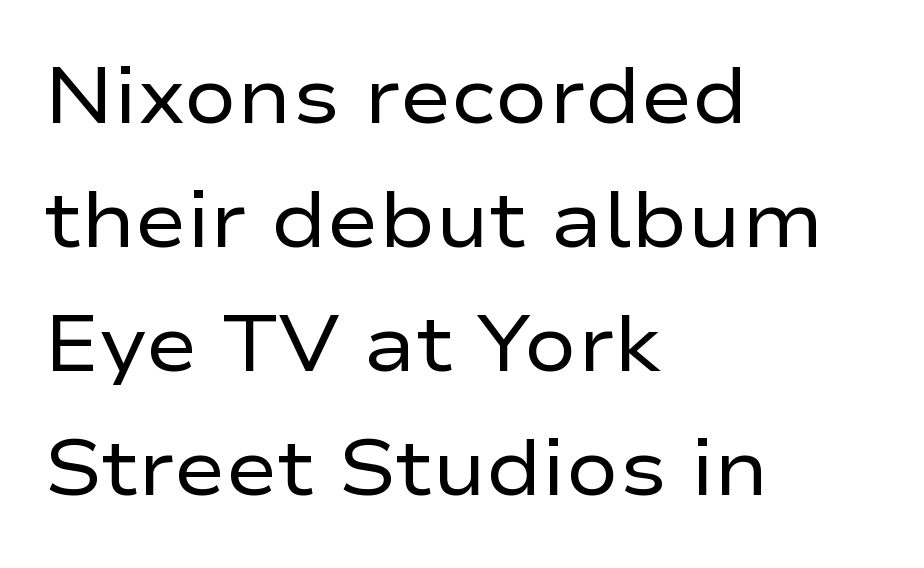
Q: Is the text bold? A: No.
Q: Is the text italic (slanted)? A: No, it is upright.
Q: Is the typeface a serif or a sans-serif typeface? A: Sans-serif.
Q: Is the text underlined? A: No.
Q: How is the paragraph aligned? A: Left-aligned.
Q: Is the spacing between letters normal or unusually wide? A: Normal.
Q: Is the spacing between lines tight, normal or loose? A: Normal.
Q: Width (condensed, normal, or wide)? A: Wide.
Q: Stroke contrast? A: Low.
Q: x-height? A: Medium.
Q: Monospaced? A: No.
